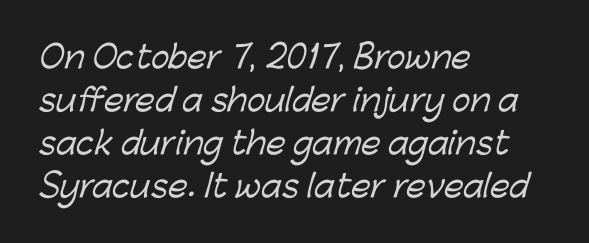
Look at the bottom of the vertical strokes: they stop flat, with no serifs. Just letters on the line, the space beneath them empty. Looks like regular typesetting: each glyph gets only the width it needs. Leftover space on each line is placed entirely after the last word.
